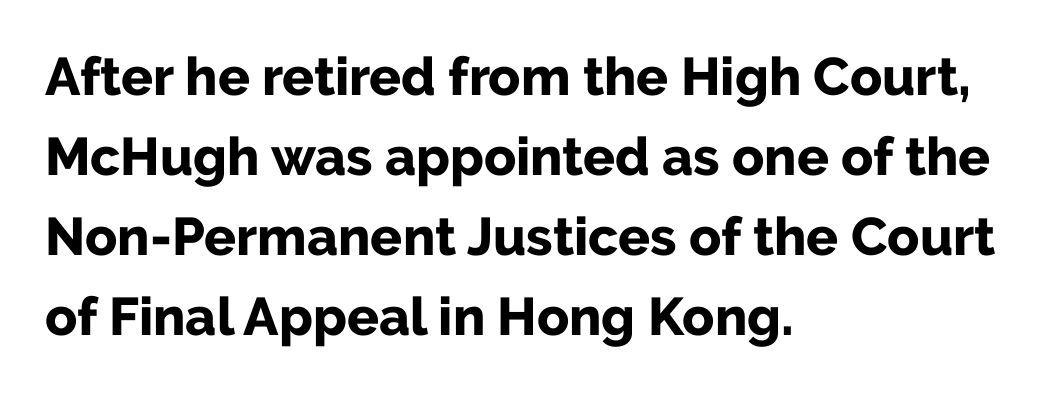
Q: Is the text bold? A: Yes.
Q: Is the text italic (slanted)? A: No, it is upright.
Q: Is the typeface a serif or a sans-serif typeface? A: Sans-serif.
Q: Is the text underlined? A: No.
Q: How is the paragraph aligned? A: Left-aligned.
Q: Is the spacing between letters normal or unusually wide? A: Normal.
Q: Is the spacing between lines tight, normal or loose? A: Normal.
Q: Width (condensed, normal, or wide)? A: Normal.
Q: Stroke contrast? A: Low.
Q: x-height? A: Medium.
Q: Monospaced? A: No.
